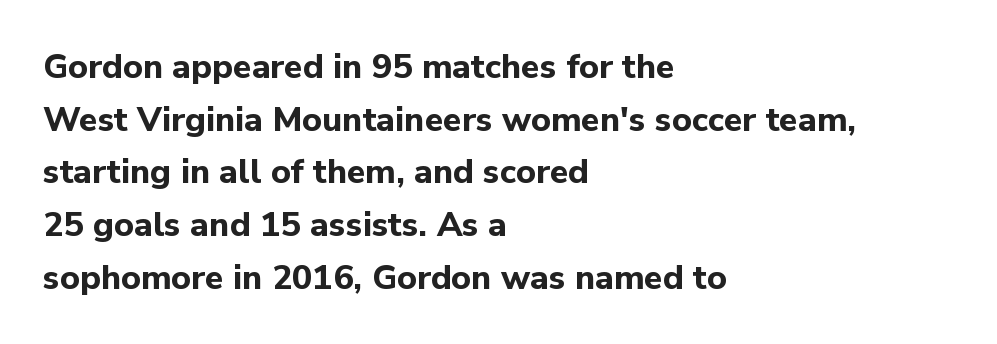
Q: Is the text bold? A: Yes.
Q: Is the text italic (slanted)? A: No, it is upright.
Q: Is the typeface a serif or a sans-serif typeface? A: Sans-serif.
Q: Is the text underlined? A: No.
Q: How is the paragraph aligned? A: Left-aligned.
Q: Is the spacing between letters normal or unusually wide? A: Normal.
Q: Is the spacing between lines tight, normal or loose? A: Normal.
Q: Width (condensed, normal, or wide)? A: Normal.
Q: Stroke contrast? A: Low.
Q: x-height? A: Medium.
Q: Monospaced? A: No.
